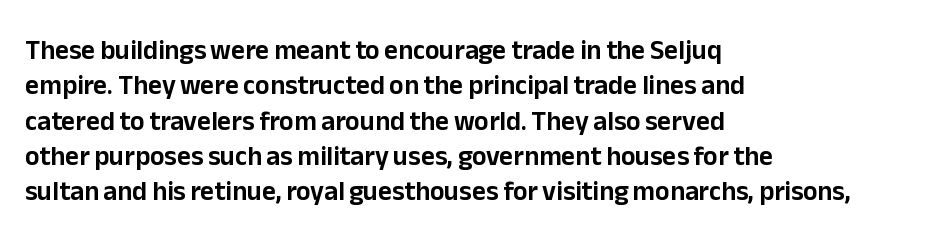
Interline gaps are of average width in this sample. The axis of the letterforms is exactly vertical. Casual observation: everything's shoved over to the left. These lines keep a tight, regular rhythm from letter to letter. Unmarked baselines from the first word to the last.
